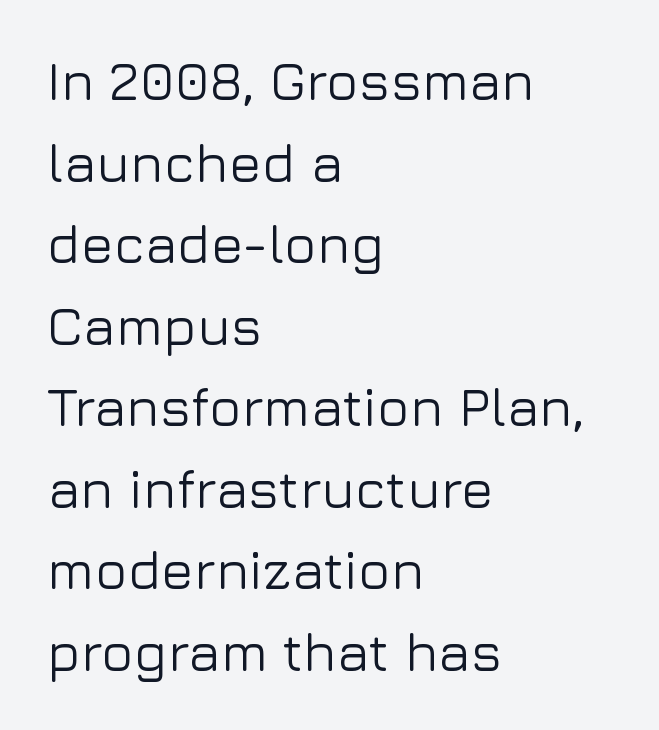
Q: Is the text italic (slanted)? A: No, it is upright.
Q: Is the typeface a serif or a sans-serif typeface? A: Sans-serif.
Q: Is the text underlined? A: No.
Q: How is the paragraph aligned? A: Left-aligned.
Q: Is the spacing between letters normal or unusually wide? A: Normal.
Q: Is the spacing between lines tight, normal or loose? A: Normal.
Q: Width (condensed, normal, or wide)? A: Normal.
Q: Stroke contrast? A: Low.
Q: x-height? A: Medium.
Q: Monospaced? A: No.
